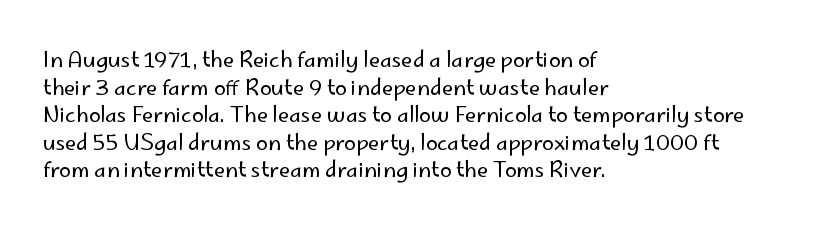
{"italic": "no", "bold": "no", "underline": "no", "align": "left", "line_spacing": "normal", "line_spacing_ratio": 1.31, "letter_spacing": "normal", "letter_spacing_em": 0.0, "glyph_px": 21}
